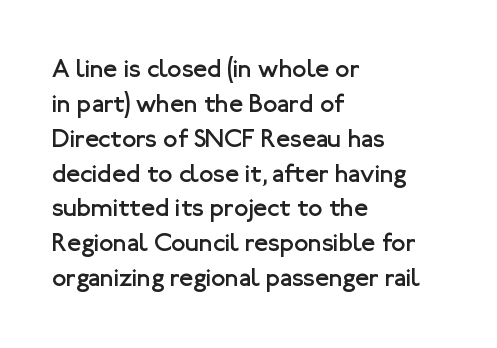
{"italic": "no", "bold": "no", "underline": "no", "align": "left", "line_spacing": "normal", "line_spacing_ratio": 1.34, "letter_spacing": "normal", "letter_spacing_em": 0.0, "glyph_px": 26}
